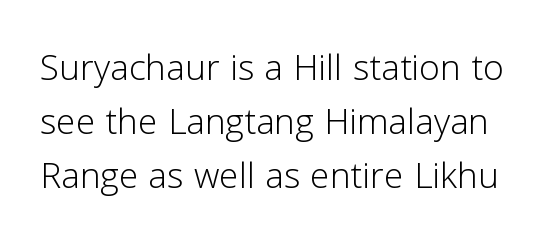
{"serif": "no", "italic": "no", "bold": "no", "weight": "light", "width": "normal", "stroke_contrast": "low", "x_height": "medium", "monospaced": "no", "underline": "no", "line_spacing": "tight", "line_spacing_ratio": 1.15, "letter_spacing": "normal", "letter_spacing_em": 0.0, "glyph_px": 47}
